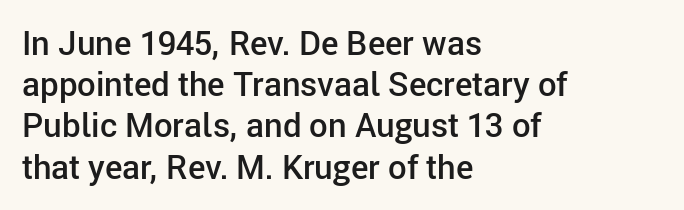
Alignment: flush left. The rows are spaced the way most documents space them. You can tell from the bare stems that sans-serif type was used. Is there any slant? The stems are plumb. The glyphs have the mass of a demibold cut, below bold.
